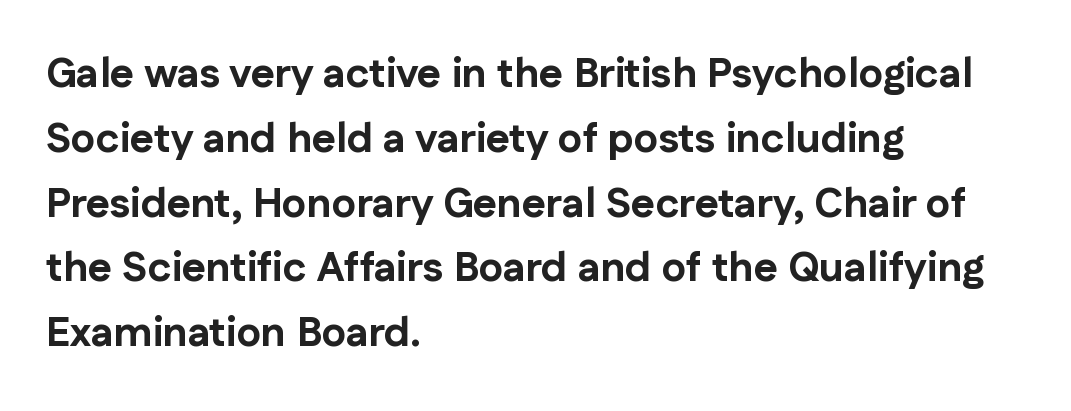
{"serif": "no", "italic": "no", "bold": "yes", "weight": "bold", "width": "normal", "stroke_contrast": "low", "x_height": "medium", "monospaced": "no", "underline": "no", "align": "left", "line_spacing": "normal", "line_spacing_ratio": 1.58, "letter_spacing": "normal", "letter_spacing_em": 0.0, "glyph_px": 41}
